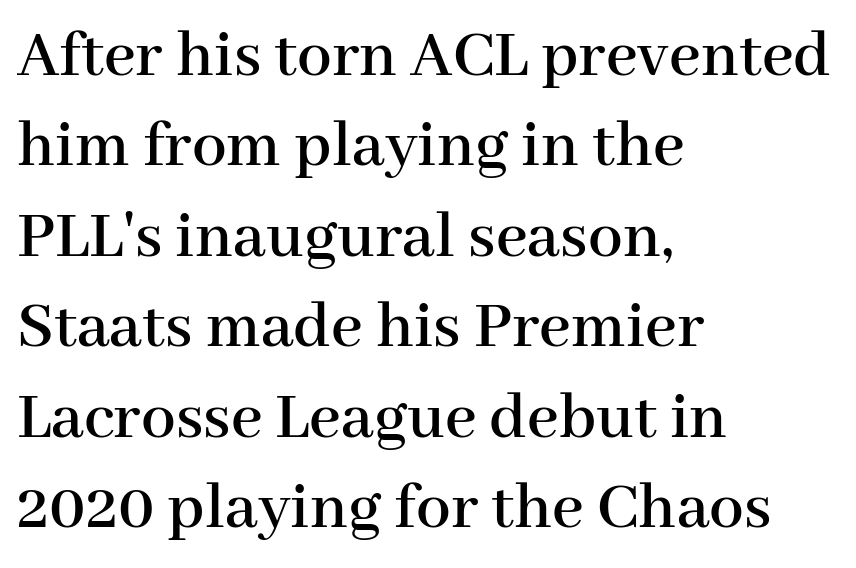
The image shows 69 px serif type, upright; set left-aligned, normal line spacing (1.31x), normal letter spacing, not underlined; high stroke contrast and a medium x-height.
